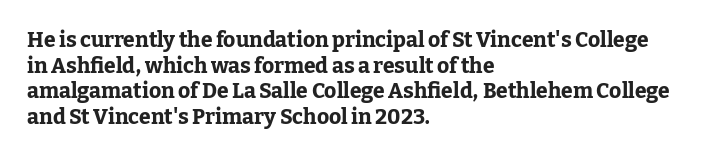
{"italic": "no", "bold": "yes", "underline": "no", "align": "left", "line_spacing_ratio": 1.22, "letter_spacing": "normal", "letter_spacing_em": 0.0, "glyph_px": 21}
